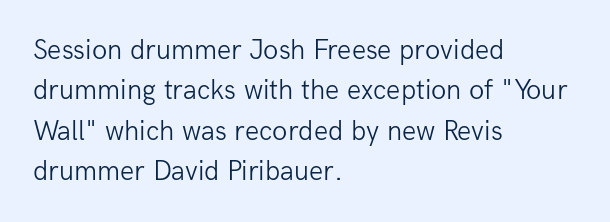
Q: Is the text bold? A: No.
Q: Is the text italic (slanted)? A: No, it is upright.
Q: Is the typeface a serif or a sans-serif typeface? A: Sans-serif.
Q: Is the text underlined? A: No.
Q: How is the paragraph aligned? A: Left-aligned.
Q: Is the spacing between letters normal or unusually wide? A: Normal.
Q: Is the spacing between lines tight, normal or loose? A: Normal.
Q: Width (condensed, normal, or wide)? A: Normal.
Q: Stroke contrast? A: Low.
Q: x-height? A: Medium.
Q: Monospaced? A: No.
